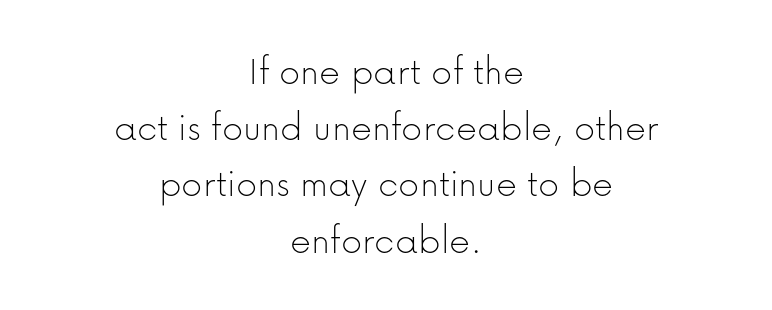
The image shows 41 px thin sans-serif type, upright; set centered, normal line spacing (1.37x), normal letter spacing, not underlined; low stroke contrast and a medium x-height.
